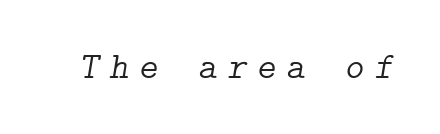
Designer's note — italics engaged. Type without underlining. Stems here are at most as thick as an everyday book face. This rendering widens character spacing well past its baseline value. Stroke terminals: seriffed.
